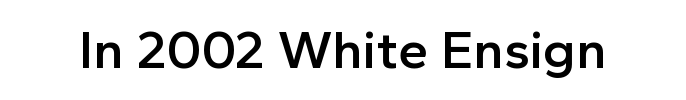
{"serif": "no", "italic": "no", "bold": "semi", "weight": "semibold", "width": "normal", "x_height": "medium", "monospaced": "no", "underline": "no", "letter_spacing": "normal", "letter_spacing_em": 0.0, "glyph_px": 54}
